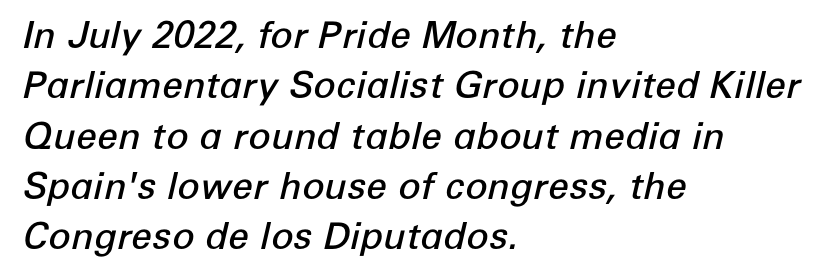
{"italic": "yes", "lean": "right", "slant_degrees": 12, "bold": "semi", "weight": "semibold", "width": "normal", "stroke_contrast": "low", "x_height": "medium", "monospaced": "no", "underline": "no", "align": "left", "line_spacing": "normal", "line_spacing_ratio": 1.36, "letter_spacing": "normal", "letter_spacing_em": 0.0, "glyph_px": 37}
